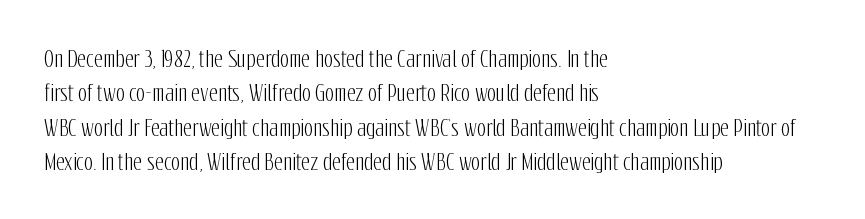
Teacher's note: observe the even left margin — that is flush-left alignment. The passage shown has conventional tracking throughout. It's the straight-up-and-down kind of type. The block of text has a typical density, with ordinary space between rows. The area under the type is left untouched.
